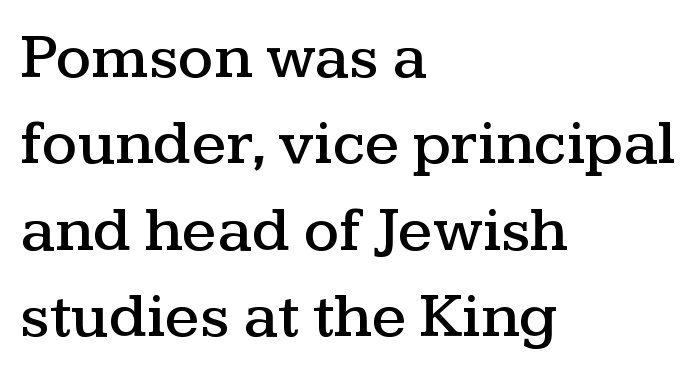
Do the letters lean? They stand straight. The line-height multiplier appears to be the usual default. Letters rest on an invisible, unmarked baseline. The paragraph shown leans on its left margin.
